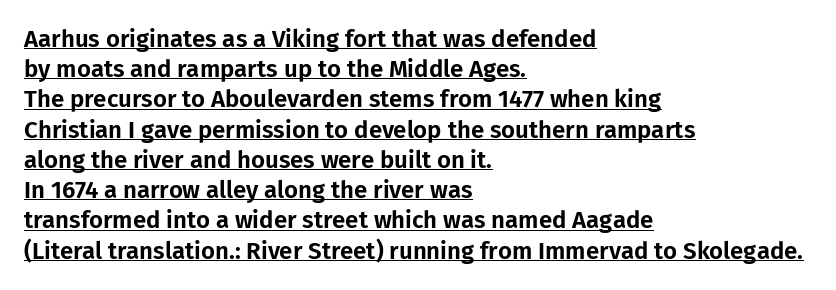
The image shows 24 px text type, upright; set left-aligned, normal line spacing (1.26x), normal letter spacing, underlined.
